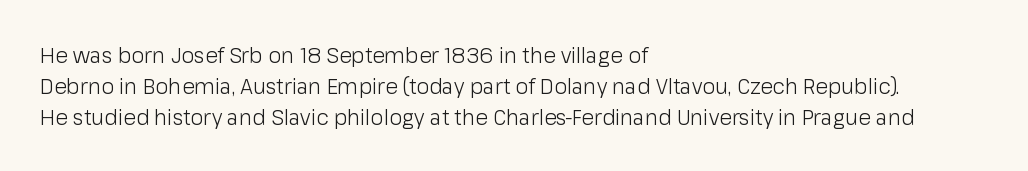
If you drew a line through each stem, it would be perfectly vertical. Leftover space on each line is placed entirely after the last word. The vertical gap from one line to the next is medium. The specimen omits any rule beneath the text block's lines.
